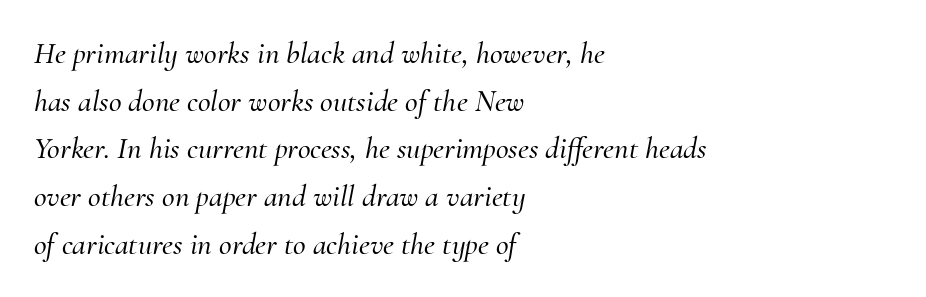
The image shows 31 px serif type, italic (leaning right); set left-aligned, normal line spacing (1.54x), normal letter spacing, not underlined; medium stroke contrast and a small x-height.
